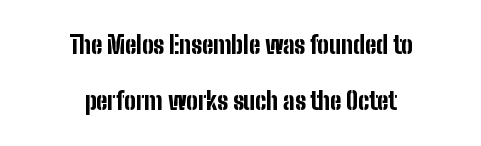
{"italic": "no", "bold": "yes", "underline": "no", "align": "center", "line_spacing": "loose", "line_spacing_ratio": 2.32, "letter_spacing": "normal", "letter_spacing_em": 0.0, "glyph_px": 24}
